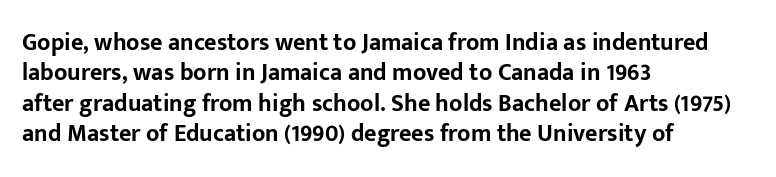
{"italic": "no", "bold": "yes", "underline": "no", "align": "left", "line_spacing": "normal", "line_spacing_ratio": 1.27, "letter_spacing": "normal", "letter_spacing_em": 0.0, "glyph_px": 24}
